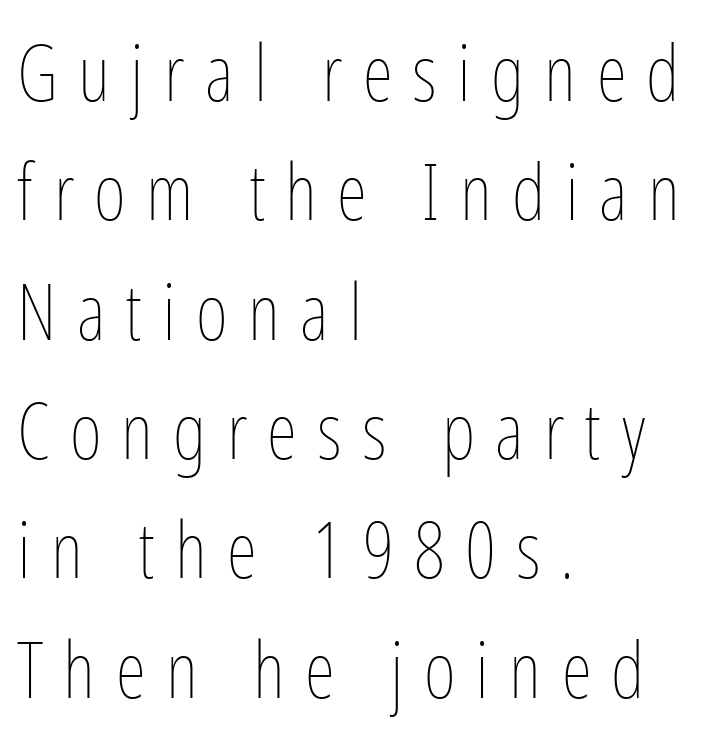
Nope, not italic — everything's standing straight. Is there much room between lines? A standard amount, neither cramped nor airy. Is this a fixed-width face? No — the glyphs have proportional, varying widths. Honestly, the letter spacing is so wide it's the main thing you notice. One-word summary of the alignment: left.
